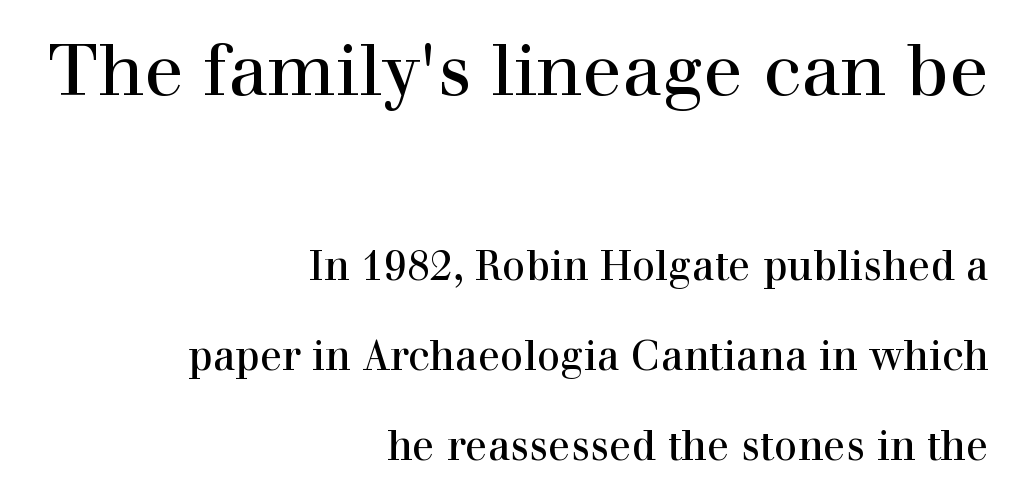
Q: Is the text italic (slanted)? A: No, it is upright.
Q: Is the typeface a serif or a sans-serif typeface? A: Serif.
Q: Is the text underlined? A: No.
Q: How is the paragraph aligned? A: Right-aligned.
Q: Is the spacing between letters normal or unusually wide? A: Normal.
Q: Is the spacing between lines tight, normal or loose? A: Loose.
Q: Which block of text is set in a larger size, the first (top) or the second (bottom)? A: The first (top) one.
Q: Width (condensed, normal, or wide)? A: Normal.
Q: x-height? A: Medium.
Q: Monospaced? A: No.
